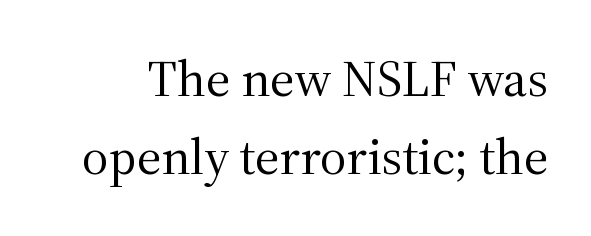
The image shows 51 px regular-weight serif type, upright; set normal line spacing (1.53x), normal letter spacing, not underlined; medium stroke contrast and a medium x-height.
